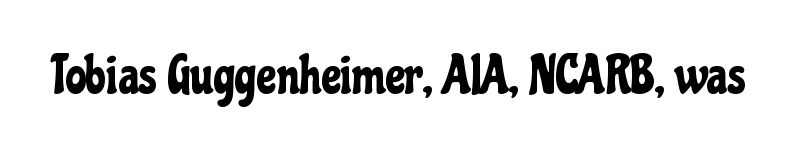
This rendering leaves character spacing at its baseline value. Designer's note — italics off, roman on. Regarding serifs, this sample does without them. Looks like regular typesetting: each glyph gets only the width it needs. Just letters on the line, the space beneath them empty.
